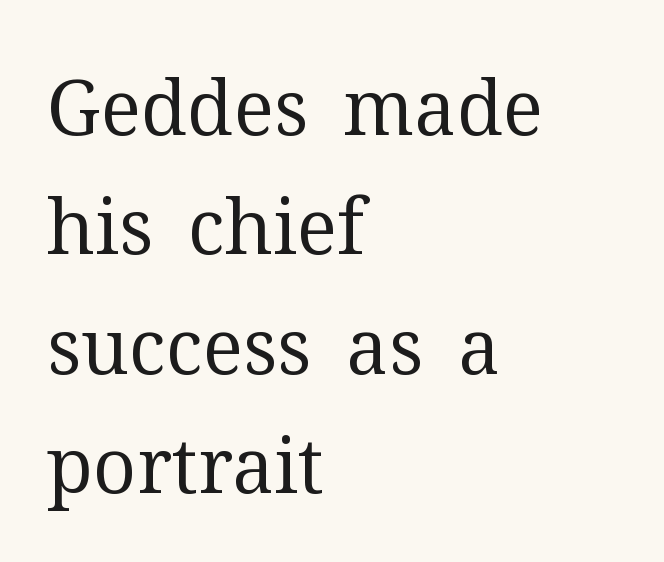
Q: Is the text bold? A: No.
Q: Is the text italic (slanted)? A: No, it is upright.
Q: Is the typeface a serif or a sans-serif typeface? A: Serif.
Q: Is the text underlined? A: No.
Q: How is the paragraph aligned? A: Left-aligned.
Q: Is the spacing between letters normal or unusually wide? A: Normal.
Q: Is the spacing between lines tight, normal or loose? A: Normal.
Q: Width (condensed, normal, or wide)? A: Normal.
Q: Stroke contrast? A: Medium.
Q: x-height? A: Medium.
Q: Monospaced? A: No.
